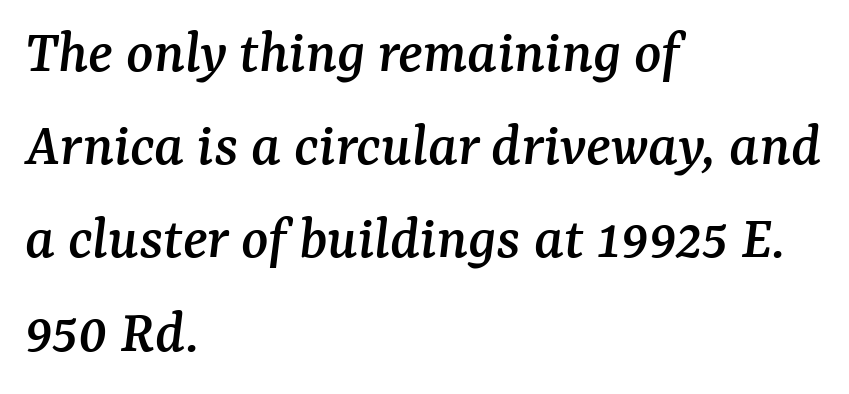
Q: Is the text italic (slanted)? A: Yes, it leans right by about 7 degrees.
Q: Is the typeface a serif or a sans-serif typeface? A: Serif.
Q: Is the text underlined? A: No.
Q: How is the paragraph aligned? A: Left-aligned.
Q: Is the spacing between letters normal or unusually wide? A: Normal.
Q: Is the spacing between lines tight, normal or loose? A: Normal.
Q: Width (condensed, normal, or wide)? A: Normal.
Q: Stroke contrast? A: Medium.
Q: x-height? A: Medium.
Q: Monospaced? A: No.
